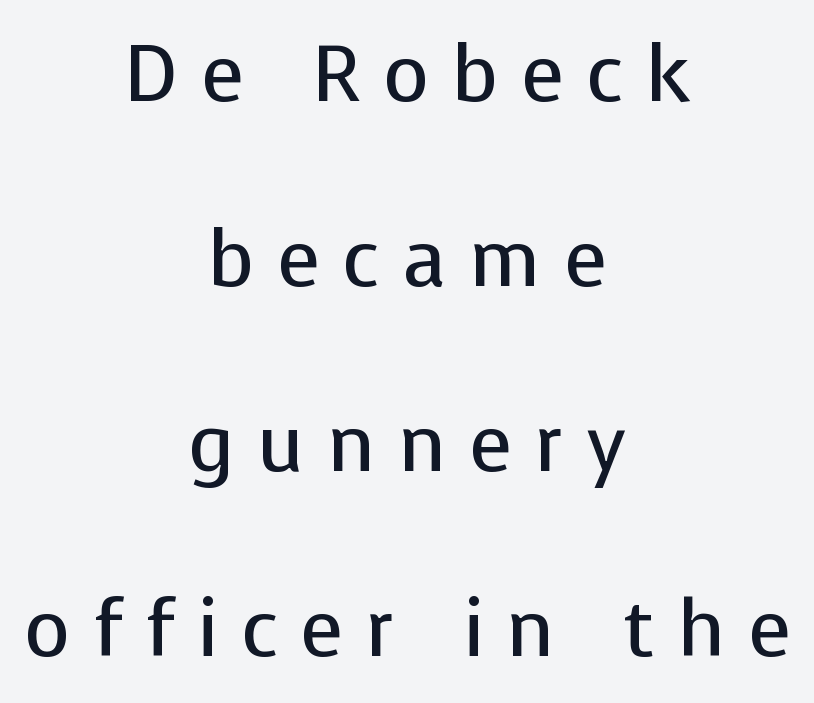
The image shows 79 px regular-weight sans-serif type, upright; set centered, loose line spacing (2.34x), unusually wide letter spacing (+0.29 em), not underlined; low stroke contrast and a medium x-height.
